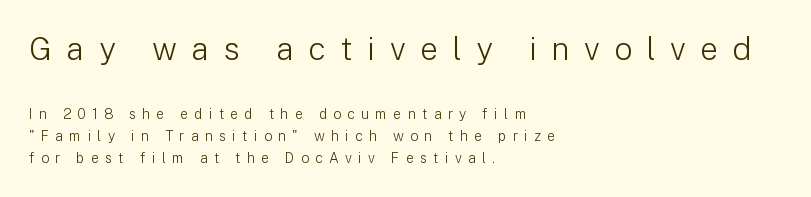
Q: Is the text bold? A: No.
Q: Is the text italic (slanted)? A: No, it is upright.
Q: Is the typeface a serif or a sans-serif typeface? A: Sans-serif.
Q: Is the text underlined? A: No.
Q: How is the paragraph aligned? A: Left-aligned.
Q: Is the spacing between letters normal or unusually wide? A: Unusually wide.
Q: Is the spacing between lines tight, normal or loose? A: Normal.
Q: Which block of text is set in a larger size, the first (top) or the second (bottom)? A: The first (top) one.
Q: Width (condensed, normal, or wide)? A: Normal.
Q: Stroke contrast? A: Low.
Q: x-height? A: Medium.
Q: Monospaced? A: No.
